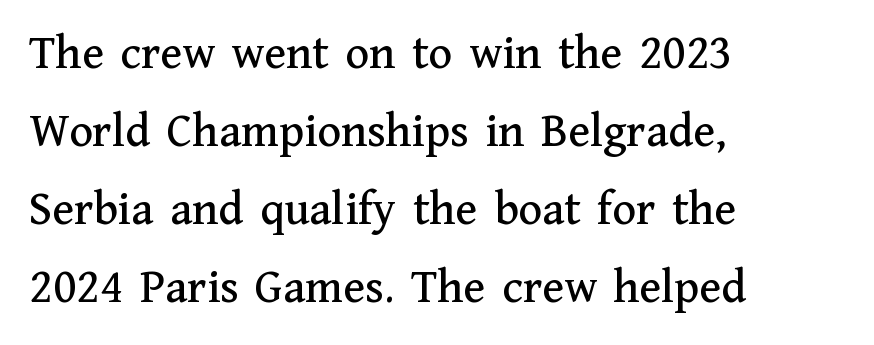
The image shows 49 px serif type, upright; set left-aligned, normal line spacing (1.59x), normal letter spacing, not underlined; medium stroke contrast and a medium x-height.
